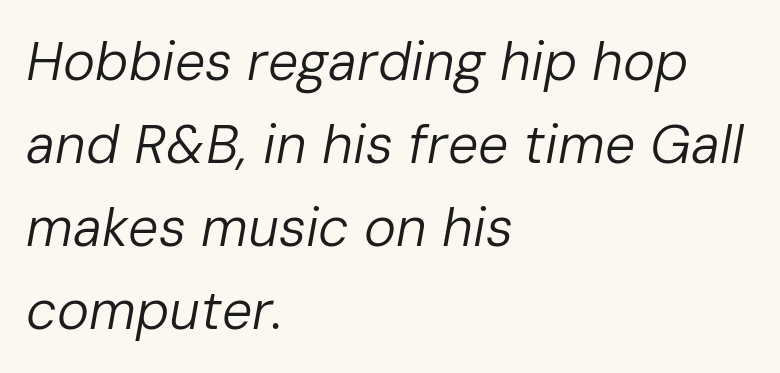
{"italic": "yes", "lean": "right", "slant_degrees": 10, "bold": "no", "weight": "regular", "width": "normal", "stroke_contrast": "low", "x_height": "medium", "monospaced": "no", "underline": "no", "align": "left", "line_spacing": "normal", "line_spacing_ratio": 1.54, "letter_spacing": "normal", "letter_spacing_em": 0.0, "glyph_px": 54}
